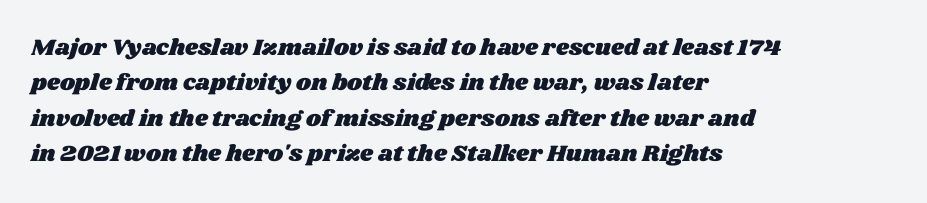
Q: Is the text underlined? A: No.
Q: How is the paragraph aligned? A: Left-aligned.
Q: Is the spacing between letters normal or unusually wide? A: Normal.
Q: Is the spacing between lines tight, normal or loose? A: Normal.
